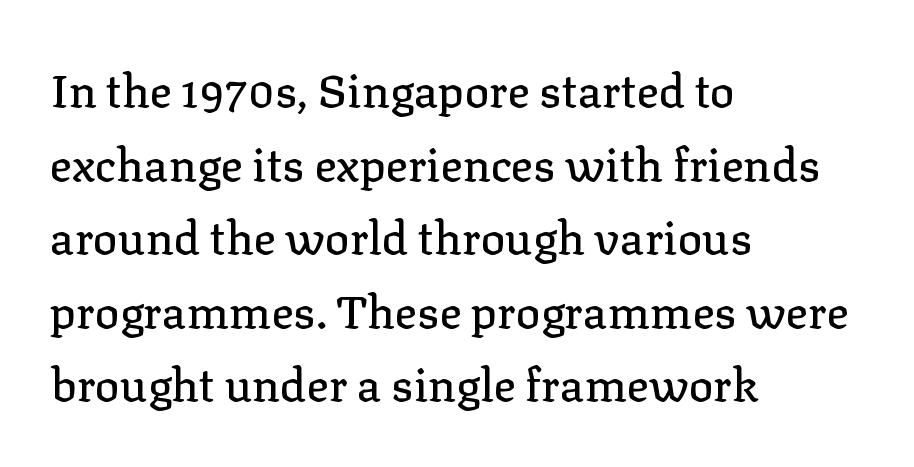
Note: serifs present on the glyphs. The lines sit at an ordinary, default distance from one another. Spacing between characters is what you'd get straight out of the box. If you drew a ruler down the left edge, every line would touch it. When letters stand straight like this, we call the style roman or upright.
